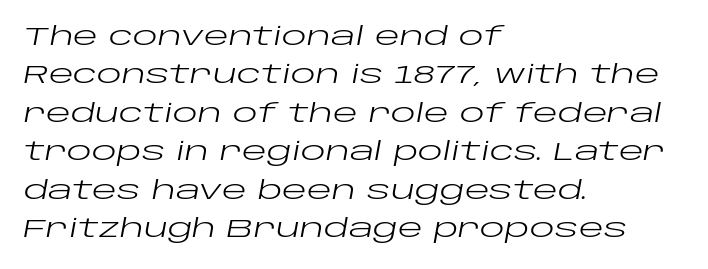
The image shows 26 px text type, italic (leaning right); set left-aligned, normal line spacing (1.48x), normal letter spacing, not underlined.
